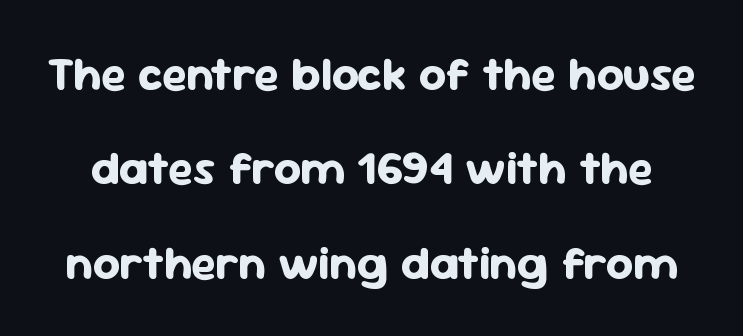
Q: Is the text bold? A: Yes.
Q: Is the text italic (slanted)? A: No, it is upright.
Q: Is the typeface a serif or a sans-serif typeface? A: Sans-serif.
Q: Is the text underlined? A: No.
Q: Is the spacing between letters normal or unusually wide? A: Normal.
Q: Is the spacing between lines tight, normal or loose? A: Loose.
Q: Width (condensed, normal, or wide)? A: Normal.
Q: Stroke contrast? A: Low.
Q: x-height? A: Medium.
Q: Monospaced? A: No.
